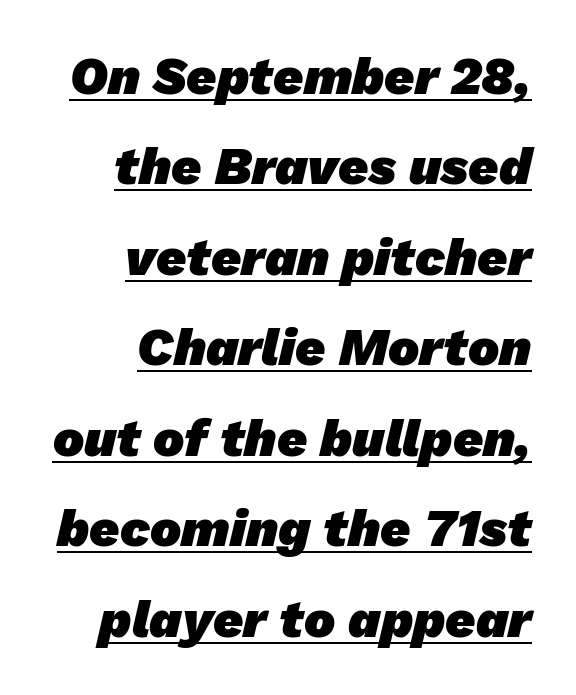
Q: Is the text bold? A: Yes.
Q: Is the typeface a serif or a sans-serif typeface? A: Sans-serif.
Q: Is the text underlined? A: Yes.
Q: How is the paragraph aligned? A: Right-aligned.
Q: Is the spacing between letters normal or unusually wide? A: Normal.
Q: Width (condensed, normal, or wide)? A: Normal.
Q: Stroke contrast? A: Low.
Q: x-height? A: Medium.
Q: Monospaced? A: No.
